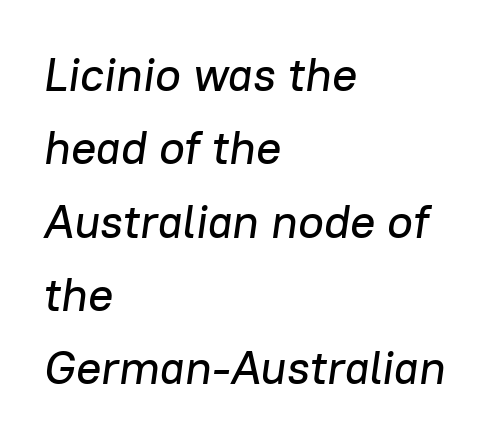
{"italic": "yes", "lean": "right", "slant_degrees": 8, "width": "normal", "stroke_contrast": "low", "x_height": "medium", "monospaced": "no", "underline": "no", "align": "left", "line_spacing": "normal", "line_spacing_ratio": 1.56, "letter_spacing": "normal", "letter_spacing_em": 0.0, "glyph_px": 47}
